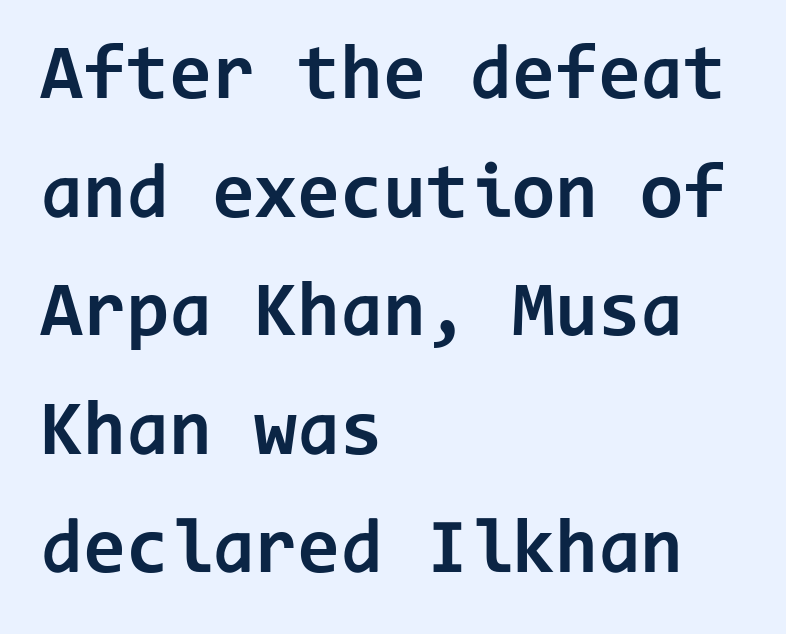
The image shows 78 px bold sans-serif type, upright, monospaced; set left-aligned, normal line spacing (1.52x), normal letter spacing, not underlined; low stroke contrast and a medium x-height.
